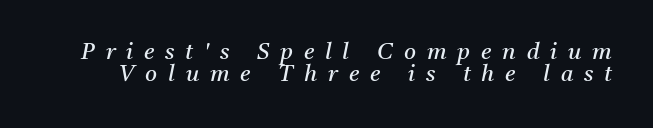
The image shows 23 px text type, italic (leaning right); set tight line spacing (0.95x), unusually wide letter spacing (+0.47 em), not underlined.
